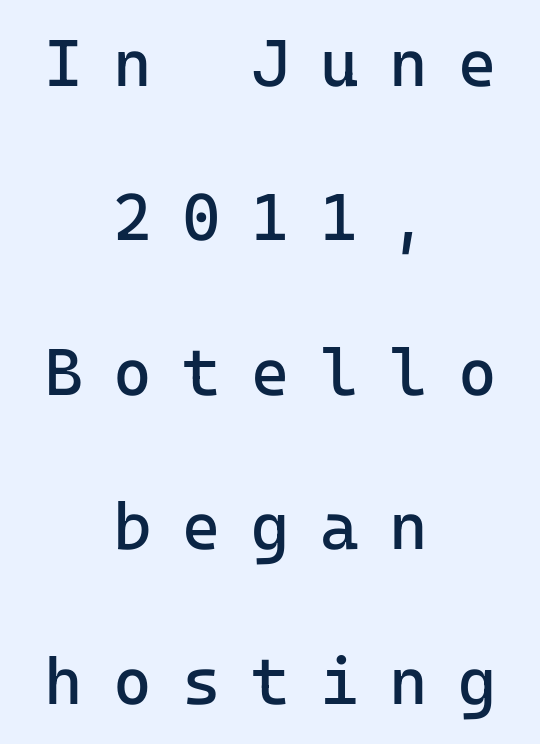
The image shows 66 px regular-weight sans-serif type, upright; set centered, loose line spacing (2.34x), unusually wide letter spacing (+0.46 em), not underlined; low stroke contrast and a medium x-height.
